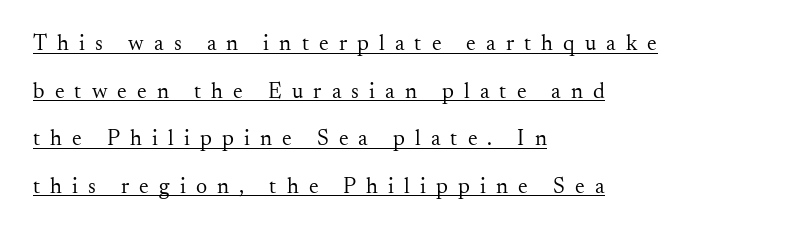
{"italic": "no", "bold": "no", "underline": "yes", "align": "left", "line_spacing": "loose", "line_spacing_ratio": 2.16, "letter_spacing": "wide", "letter_spacing_em": 0.46, "glyph_px": 22}
